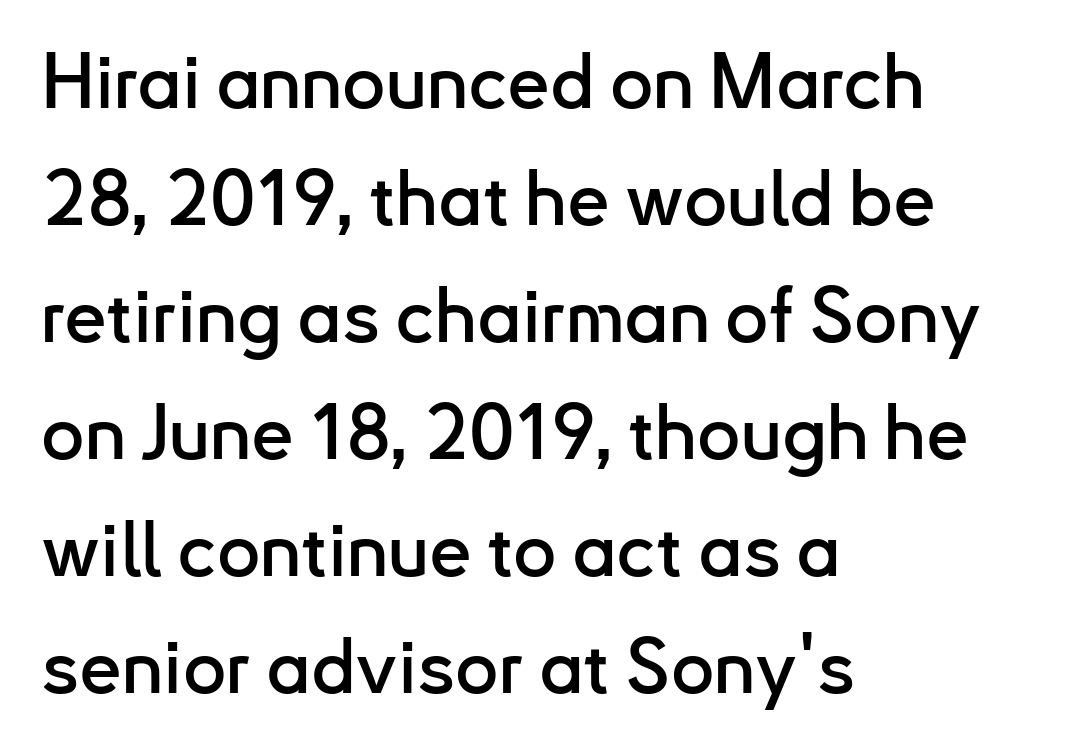
Font category for this specimen: sans-serif. The axis of the letterforms is exactly vertical. Is this a fixed-width face? No — the glyphs have proportional, varying widths. The space directly below the letters is spotless.
